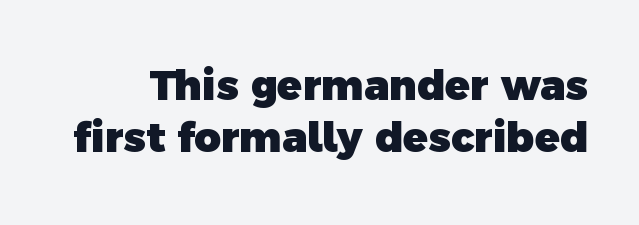
The image shows 41 px heavy sans-serif type; set normal line spacing (1.28x), normal letter spacing, not underlined; a medium x-height.
